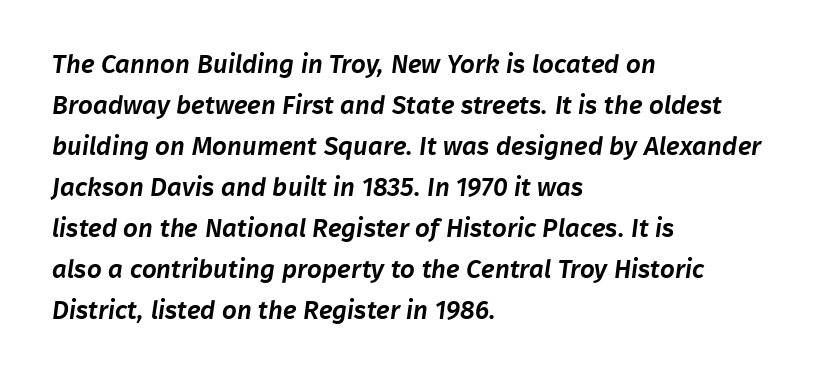
{"underline": "no", "align": "left", "line_spacing": "normal", "line_spacing_ratio": 1.58, "letter_spacing": "normal", "letter_spacing_em": 0.0, "glyph_px": 26}
